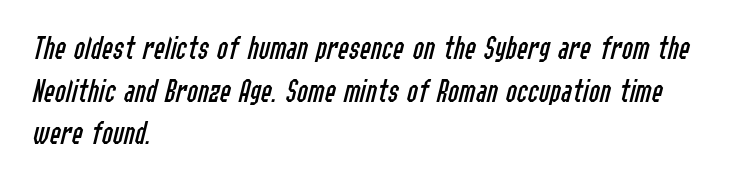
Q: Is the text bold? A: No.
Q: Is the text italic (slanted)? A: Yes, it leans right by about 14 degrees.
Q: Is the text underlined? A: No.
Q: How is the paragraph aligned? A: Left-aligned.
Q: Is the spacing between letters normal or unusually wide? A: Normal.
Q: Is the spacing between lines tight, normal or loose? A: Normal.
Q: Width (condensed, normal, or wide)? A: Condensed.
Q: Stroke contrast? A: Low.
Q: x-height? A: Medium.
Q: Monospaced? A: No.
